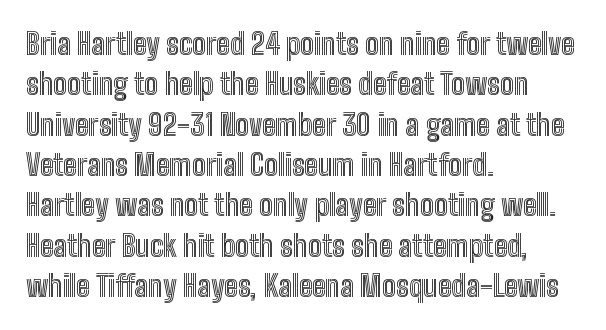
{"italic": "no", "width": "condensed", "x_height": "medium", "monospaced": "no", "underline": "no", "align": "left", "line_spacing": "normal", "line_spacing_ratio": 1.39, "letter_spacing": "normal", "letter_spacing_em": 0.0, "glyph_px": 29}
